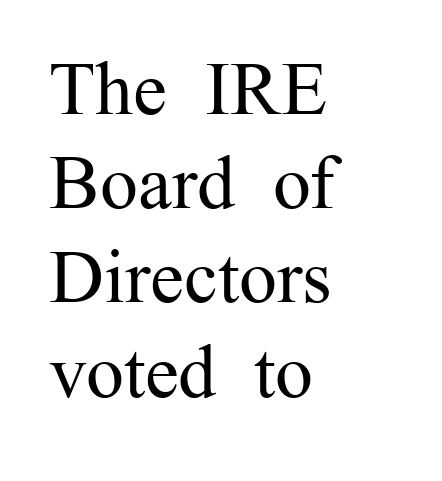
{"serif": "yes", "italic": "no", "bold": "no", "weight": "regular", "width": "normal", "stroke_contrast": "medium", "x_height": "medium", "monospaced": "no", "underline": "no", "align": "left", "line_spacing_ratio": 1.24, "letter_spacing": "normal", "letter_spacing_em": 0.0, "glyph_px": 76}
